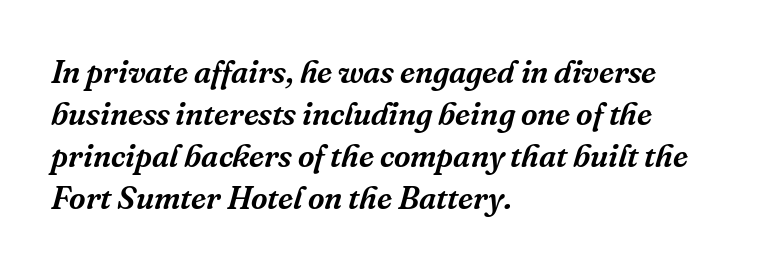
How are the letters spaced? Ordinarily, with no added tracking. The specimen reads as italic at a glance. Any mark beneath the type? The region is blank. Is the block centered? No — it sits flush against the left margin. The lines sit at an ordinary, default distance from one another.
